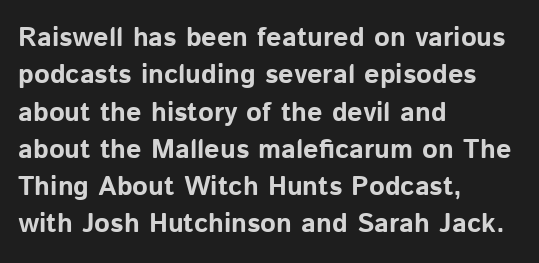
It's the straight-up-and-down kind of type. The lines are quadded left. Letter spacing: default. Rule under the text: the space is simply empty. The space between consecutive lines is moderate. Notice how thick the strokes are: this is what a full bold looks like.
